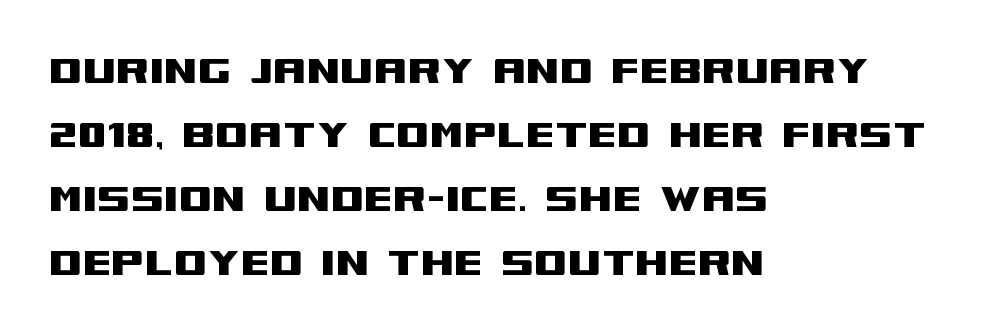
Q: Is the text italic (slanted)? A: No, it is upright.
Q: Is the typeface a serif or a sans-serif typeface? A: Sans-serif.
Q: Is the text underlined? A: No.
Q: How is the paragraph aligned? A: Left-aligned.
Q: Is the spacing between letters normal or unusually wide? A: Normal.
Q: Is the spacing between lines tight, normal or loose? A: Normal.
Q: Width (condensed, normal, or wide)? A: Wide.
Q: Stroke contrast? A: Medium.
Q: x-height? A: Large.
Q: Monospaced? A: No.
